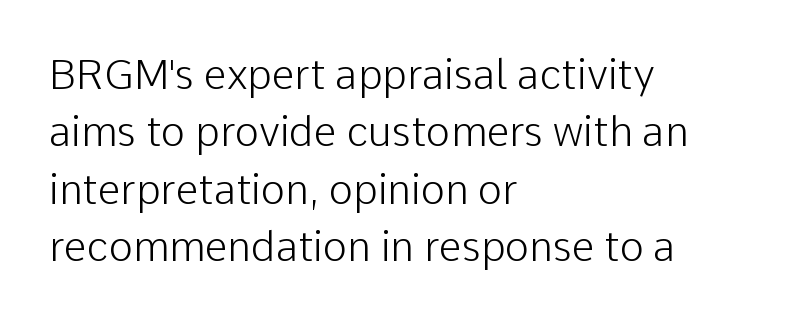
{"serif": "no", "italic": "no", "bold": "no", "weight": "light", "width": "normal", "stroke_contrast": "low", "x_height": "medium", "monospaced": "no", "underline": "no", "align": "left", "line_spacing": "normal", "line_spacing_ratio": 1.4, "letter_spacing": "normal", "letter_spacing_em": 0.0, "glyph_px": 41}
